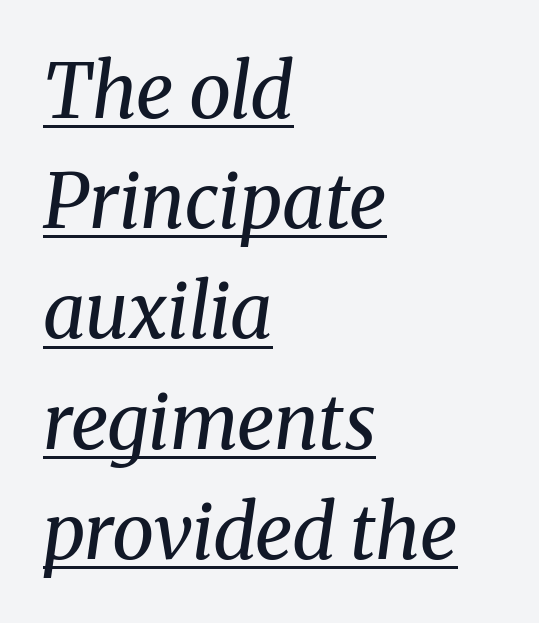
On a weight scale, this lands at 450 or below. The line-height multiplier appears to be the usual default. Which margin do the lines hug? The left one — the right edge is uneven. A typesetter would call this zero additional tracking. Notice how the stems are inclined rather than vertical — that's the hallmark of italics.
